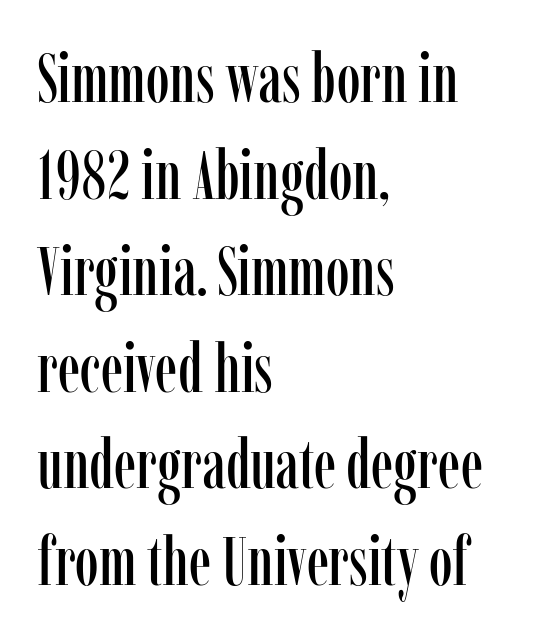
{"serif": "yes", "italic": "no", "width": "condensed", "stroke_contrast": "low", "x_height": "medium", "monospaced": "no", "underline": "no", "align": "left", "line_spacing": "normal", "line_spacing_ratio": 1.42, "letter_spacing": "normal", "letter_spacing_em": 0.0, "glyph_px": 68}
